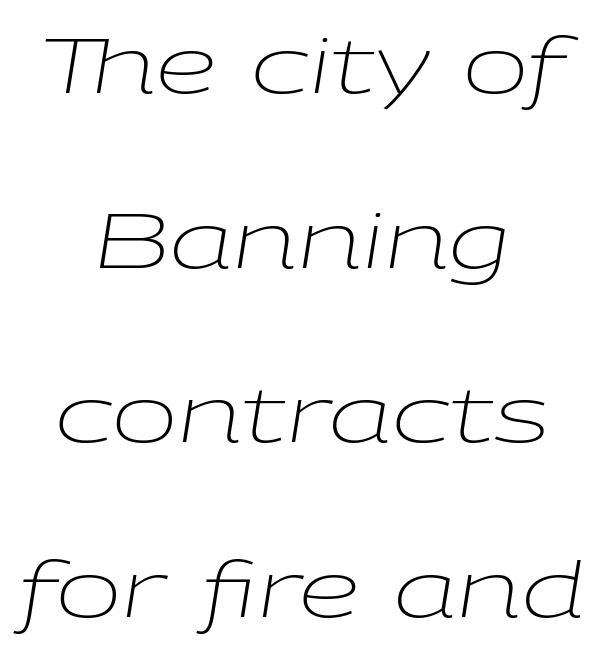
Q: Is the text bold? A: No.
Q: Is the text italic (slanted)? A: Yes, it leans right by about 9 degrees.
Q: Is the text underlined? A: No.
Q: How is the paragraph aligned? A: Centered.
Q: Is the spacing between letters normal or unusually wide? A: Normal.
Q: Is the spacing between lines tight, normal or loose? A: Loose.
Q: Width (condensed, normal, or wide)? A: Wide.
Q: Stroke contrast? A: Low.
Q: x-height? A: Medium.
Q: Monospaced? A: No.
